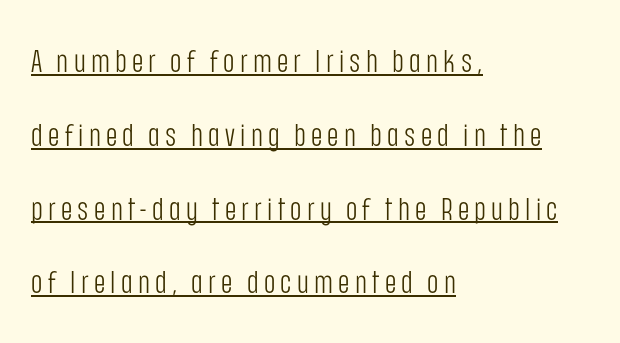
Q: Is the text bold? A: No.
Q: Is the text italic (slanted)? A: No, it is upright.
Q: Is the typeface a serif or a sans-serif typeface? A: Sans-serif.
Q: Is the text underlined? A: Yes.
Q: How is the paragraph aligned? A: Left-aligned.
Q: Is the spacing between lines tight, normal or loose? A: Loose.
Q: Width (condensed, normal, or wide)? A: Condensed.
Q: Stroke contrast? A: Low.
Q: x-height? A: Large.
Q: Monospaced? A: No.
